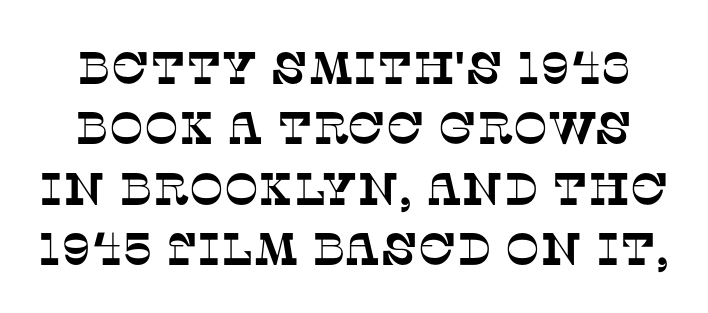
The image shows 46 px serif type; set normal line spacing (1.31x), normal letter spacing, not underlined; low stroke contrast and a large x-height.
